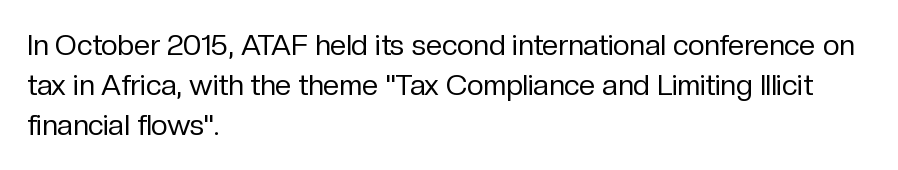
Q: Is the text bold? A: No.
Q: Is the text italic (slanted)? A: No, it is upright.
Q: Is the typeface a serif or a sans-serif typeface? A: Sans-serif.
Q: Is the text underlined? A: No.
Q: How is the paragraph aligned? A: Left-aligned.
Q: Is the spacing between letters normal or unusually wide? A: Normal.
Q: Is the spacing between lines tight, normal or loose? A: Normal.
Q: Width (condensed, normal, or wide)? A: Normal.
Q: Stroke contrast? A: Low.
Q: x-height? A: Medium.
Q: Monospaced? A: No.
